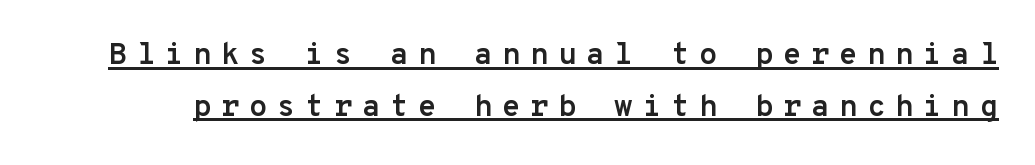
{"serif": "no", "italic": "no", "bold": "yes", "weight": "semibold", "width": "normal", "stroke_contrast": "low", "x_height": "medium", "monospaced": "yes", "underline": "yes", "line_spacing_ratio": 1.72, "letter_spacing": "wide", "letter_spacing_em": 0.32, "glyph_px": 30}
